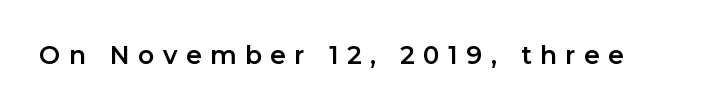
Does the lettering tilt? It doesn't — this is upright. Quick note: underline off. Is the letter spacing exaggerated? Yes — the characters are pushed far apart.
